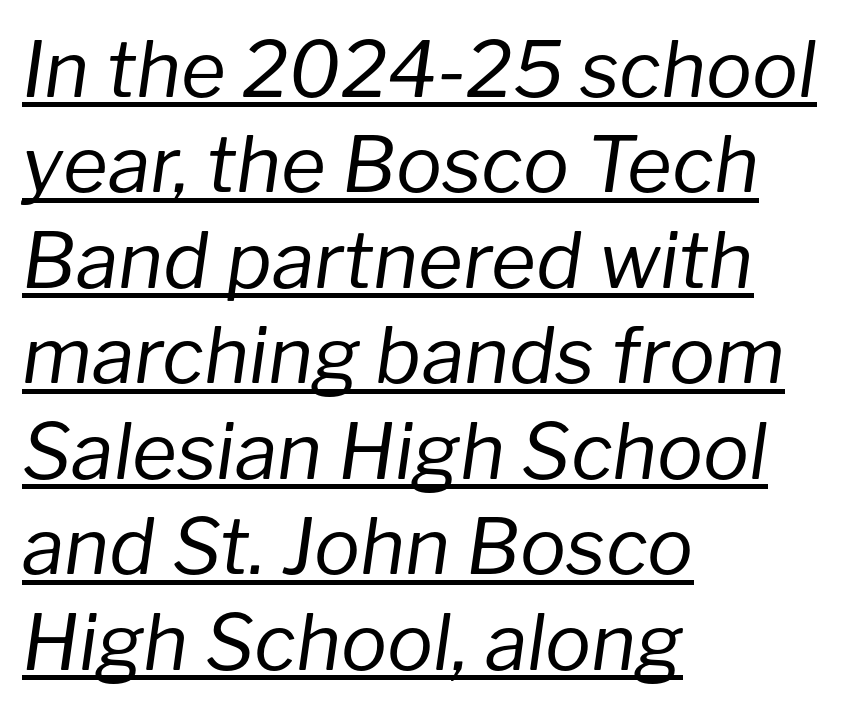
The image shows 77 px regular-weight type, italic (leaning right); set left-aligned, line spacing 1.24x, normal letter spacing, underlined; low stroke contrast and a medium x-height.
